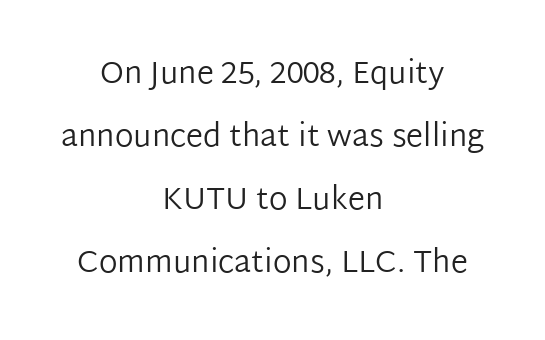
Q: Is the text bold? A: No.
Q: Is the text italic (slanted)? A: No, it is upright.
Q: Is the typeface a serif or a sans-serif typeface? A: Sans-serif.
Q: Is the text underlined? A: No.
Q: How is the paragraph aligned? A: Centered.
Q: Is the spacing between letters normal or unusually wide? A: Normal.
Q: Is the spacing between lines tight, normal or loose? A: Loose.
Q: Width (condensed, normal, or wide)? A: Normal.
Q: Stroke contrast? A: Low.
Q: x-height? A: Medium.
Q: Monospaced? A: No.
